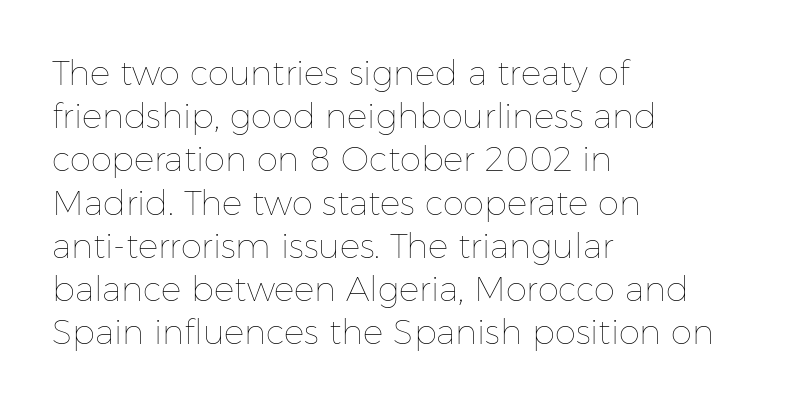
Q: Is the text bold? A: No.
Q: Is the text italic (slanted)? A: No, it is upright.
Q: Is the text underlined? A: No.
Q: How is the paragraph aligned? A: Left-aligned.
Q: Is the spacing between letters normal or unusually wide? A: Normal.
Q: Is the spacing between lines tight, normal or loose? A: Normal.
Q: Width (condensed, normal, or wide)? A: Normal.
Q: Stroke contrast? A: Low.
Q: x-height? A: Medium.
Q: Monospaced? A: No.
